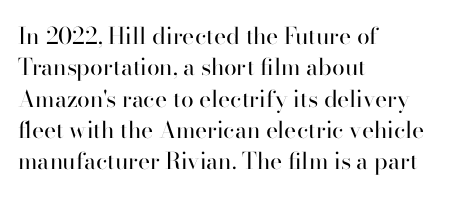
Q: Is the text bold? A: No.
Q: Is the text italic (slanted)? A: No, it is upright.
Q: Is the text underlined? A: No.
Q: How is the paragraph aligned? A: Left-aligned.
Q: Is the spacing between letters normal or unusually wide? A: Normal.
Q: Is the spacing between lines tight, normal or loose? A: Normal.
